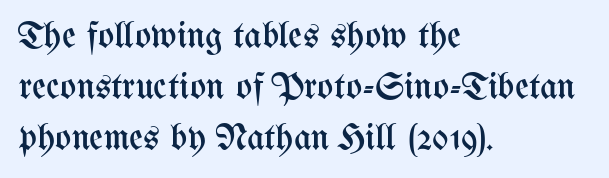
Q: Is the text bold? A: No.
Q: Is the text italic (slanted)? A: No, it is upright.
Q: Is the text underlined? A: No.
Q: How is the paragraph aligned? A: Left-aligned.
Q: Is the spacing between letters normal or unusually wide? A: Normal.
Q: Is the spacing between lines tight, normal or loose? A: Normal.
Q: Width (condensed, normal, or wide)? A: Condensed.
Q: Stroke contrast? A: Medium.
Q: x-height? A: Medium.
Q: Monospaced? A: No.
